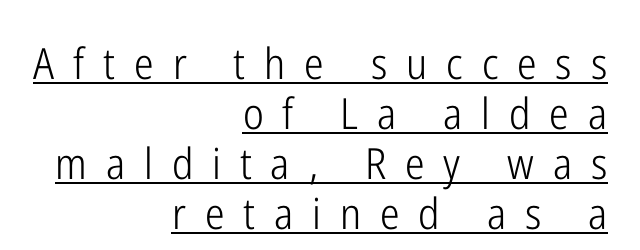
Think of a printed novel: that variable character pitch is what you see here. Weight: in the light-to-regular range. Unlike italic type, these characters show no tilt at all. The compositor pushed each line to the right boundary. Glance below the letters and you will spot a drawn line. The gaps between neighbouring characters are conspicuously large.
